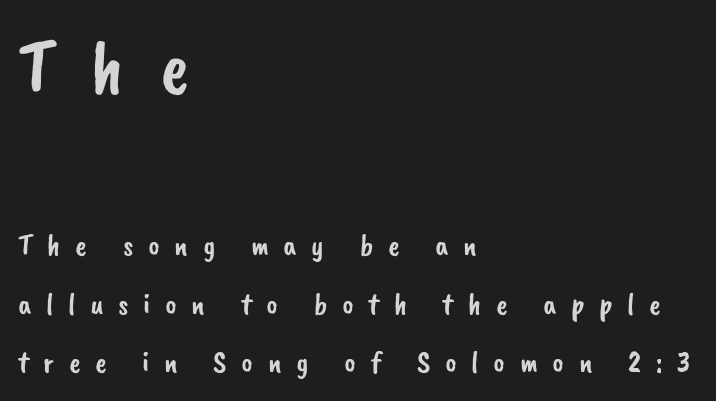
{"serif": "no", "width": "normal", "stroke_contrast": "low", "x_height": "small", "monospaced": "no", "underline": "no", "align": "left", "line_spacing_ratio": 1.89, "letter_spacing": "wide", "letter_spacing_em": 0.47, "larger_block": "first", "size_ratio": 2.48, "glyph_px": 77}
